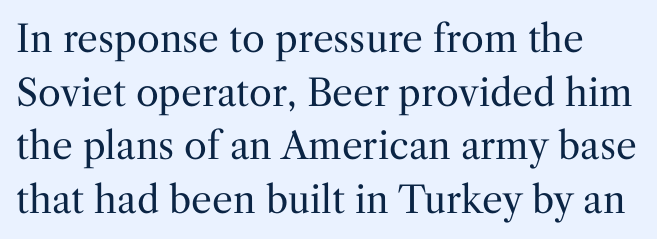
The image shows 37 px regular-weight serif type, upright; set normal line spacing (1.45x), normal letter spacing, not underlined; medium stroke contrast and a medium x-height.
